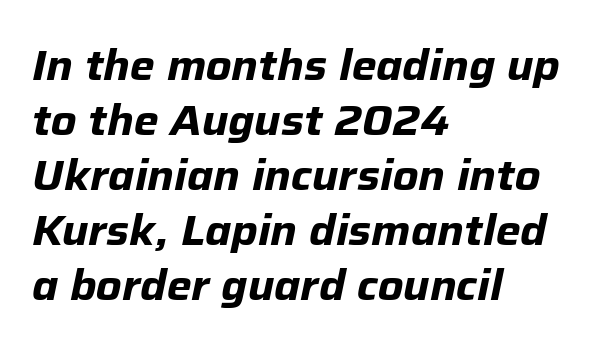
The image shows 42 px bold type, italic (leaning right); set left-aligned, normal line spacing (1.31x), normal letter spacing, not underlined; low stroke contrast and a medium x-height.
